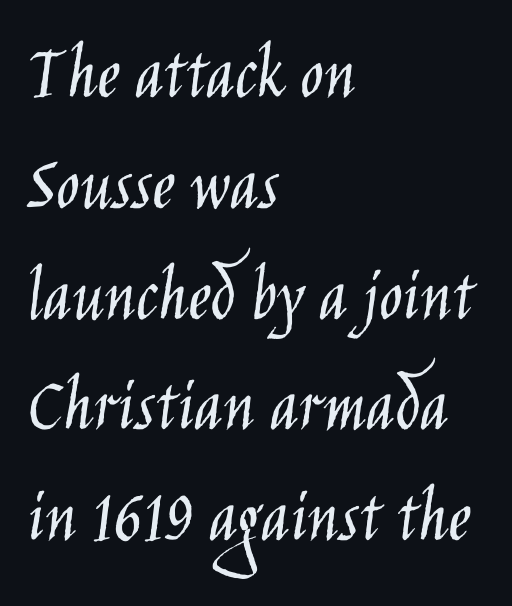
In terms of letterform style, serifs are entirely absent. The face used here is proportionally spaced, like ordinary book or web type. Short note: letters normally spaced.
